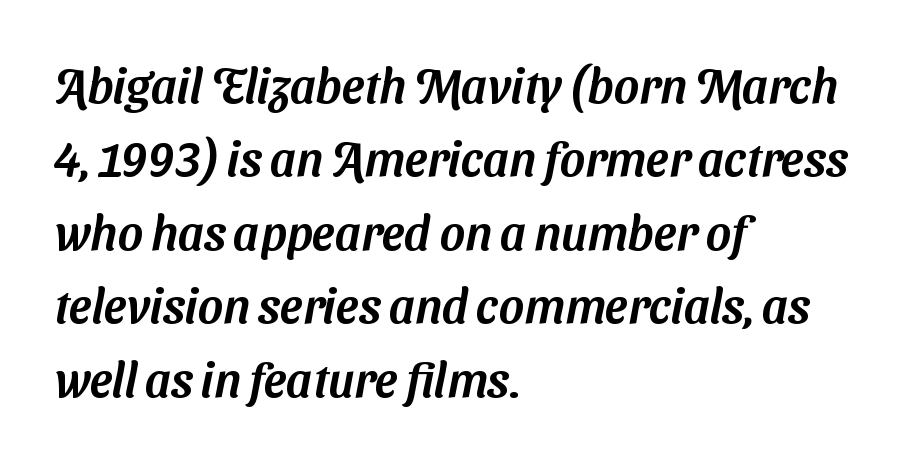
Q: Is the typeface a serif or a sans-serif typeface? A: Sans-serif.
Q: Is the text underlined? A: No.
Q: How is the paragraph aligned? A: Left-aligned.
Q: Is the spacing between letters normal or unusually wide? A: Normal.
Q: Is the spacing between lines tight, normal or loose? A: Normal.
Q: Width (condensed, normal, or wide)? A: Normal.
Q: Stroke contrast? A: Medium.
Q: x-height? A: Medium.
Q: Monospaced? A: No.
